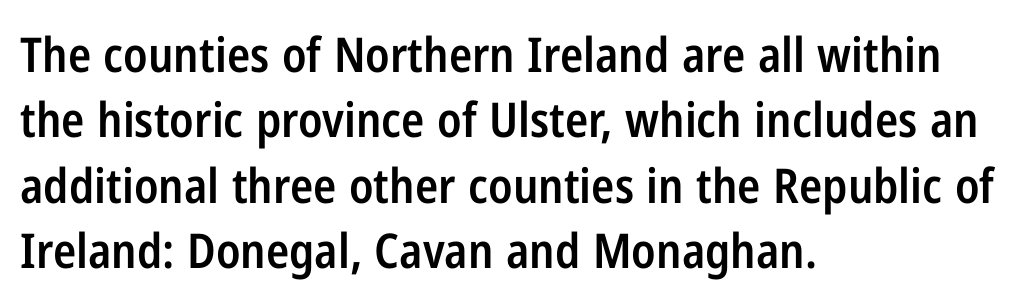
The image shows 48 px semibold, condensed sans-serif type, upright; set left-aligned, normal line spacing (1.36x), normal letter spacing, not underlined; low stroke contrast and a medium x-height.
